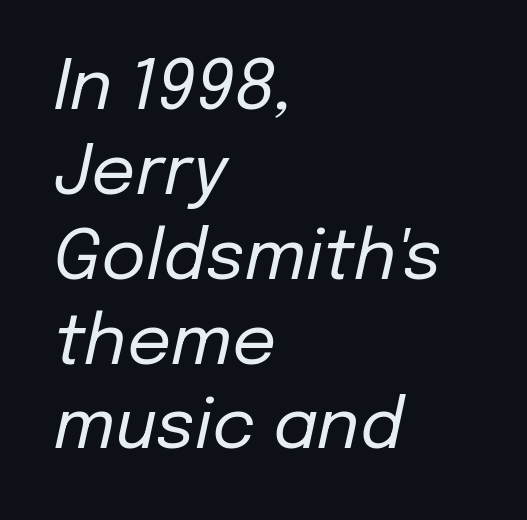
Honestly, there is no underline to notice here at all. Emphasis-style slanted type is in use. The face used here is proportionally spaced, like ordinary book or web type. The setting favours the left margin, as ordinary paragraphs usually do.
